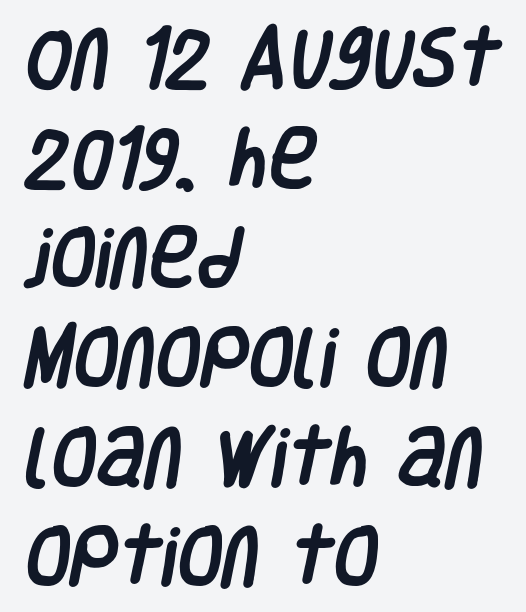
The image shows 66 px condensed sans-serif type; set left-aligned, normal line spacing (1.51x), normal letter spacing, not underlined; low stroke contrast and a large x-height.
